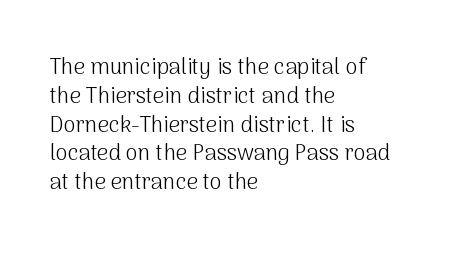
{"italic": "no", "bold": "no", "underline": "no", "align": "left", "line_spacing": "normal", "line_spacing_ratio": 1.31, "letter_spacing": "normal", "letter_spacing_em": 0.0, "glyph_px": 22}
